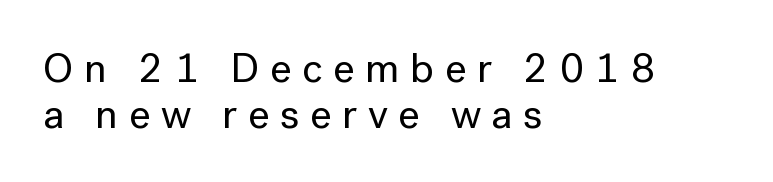
Spacing between characters has been opened up far beyond the box default. The paragraph shown leans on its left margin. Ordinary non-slanted type is in use. Type style note: lacks serifs. You could not count columns in this text — the font is proportionally spaced.
